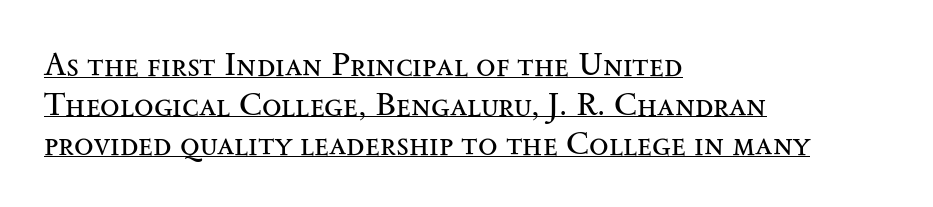
{"serif": "yes", "italic": "no", "bold": "no", "weight": "regular", "width": "wide", "stroke_contrast": "medium", "x_height": "small", "monospaced": "no", "underline": "yes", "align": "left", "line_spacing_ratio": 1.24, "letter_spacing": "normal", "letter_spacing_em": 0.0, "glyph_px": 32}
